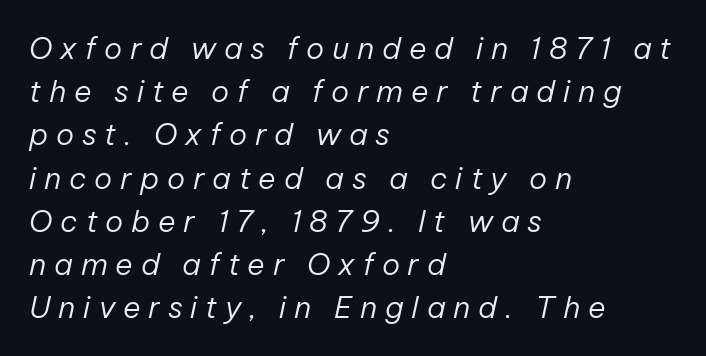
The image shows 30 px regular-weight type, italic (leaning right); set left-aligned, normal line spacing (1.44x), unusually wide letter spacing (+0.26 em), not underlined; low stroke contrast and a medium x-height.
